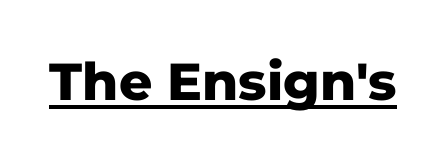
Q: Is the text bold? A: Yes.
Q: Is the text italic (slanted)? A: No, it is upright.
Q: Is the typeface a serif or a sans-serif typeface? A: Sans-serif.
Q: Is the text underlined? A: Yes.
Q: Is the spacing between letters normal or unusually wide? A: Normal.
Q: Width (condensed, normal, or wide)? A: Normal.
Q: Stroke contrast? A: Low.
Q: x-height? A: Medium.
Q: Monospaced? A: No.
